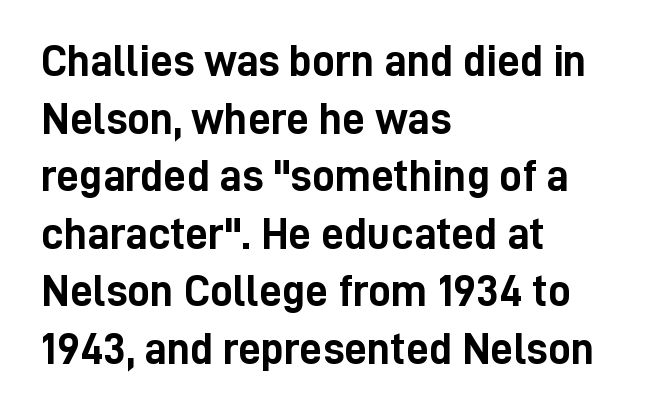
{"serif": "no", "italic": "no", "bold": "yes", "weight": "semibold", "width": "condensed", "stroke_contrast": "low", "x_height": "medium", "monospaced": "no", "underline": "no", "align": "left", "line_spacing": "normal", "line_spacing_ratio": 1.28, "letter_spacing": "normal", "letter_spacing_em": 0.0, "glyph_px": 45}
